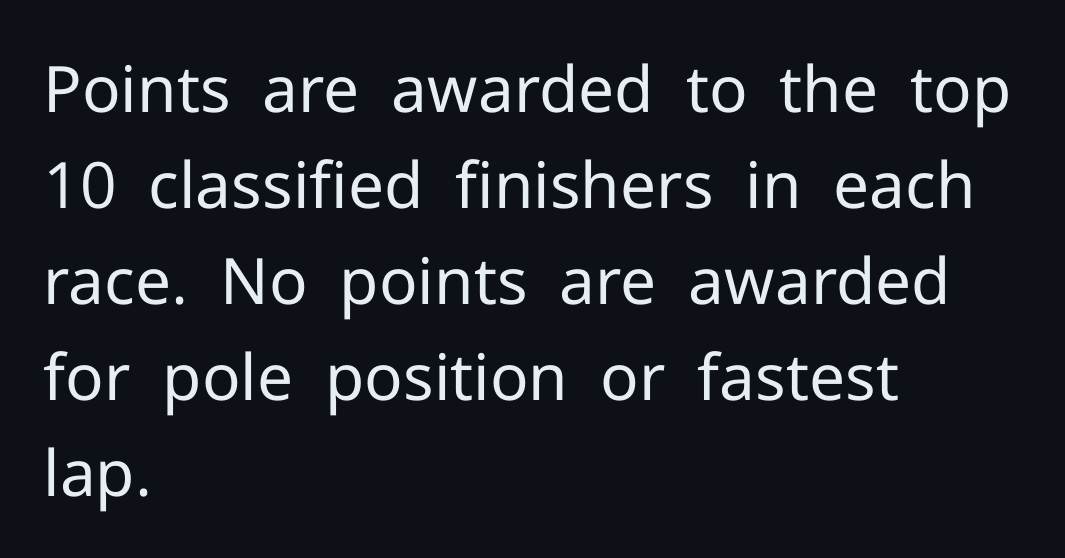
Q: Is the text bold? A: No.
Q: Is the text italic (slanted)? A: No, it is upright.
Q: Is the typeface a serif or a sans-serif typeface? A: Sans-serif.
Q: Is the text underlined? A: No.
Q: How is the paragraph aligned? A: Left-aligned.
Q: Is the spacing between letters normal or unusually wide? A: Normal.
Q: Is the spacing between lines tight, normal or loose? A: Normal.
Q: Width (condensed, normal, or wide)? A: Normal.
Q: Stroke contrast? A: Low.
Q: x-height? A: Medium.
Q: Monospaced? A: No.
